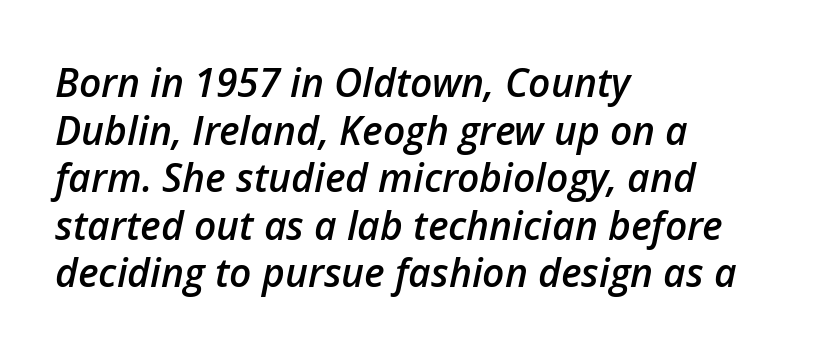
The image shows 39 px semibold type, italic (leaning right); set left-aligned, line spacing 1.22x, normal letter spacing, not underlined; low stroke contrast and a medium x-height.
